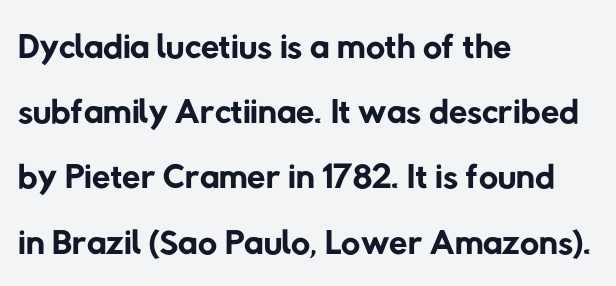
Serif or sans? Sans — the stroke terminals are bare. The rendering uses natural spacing where letterforms have individual widths. The letterforms sit shoulder to shoulder at normal distance. The weight would be labelled regular, book, light, or lighter still.
